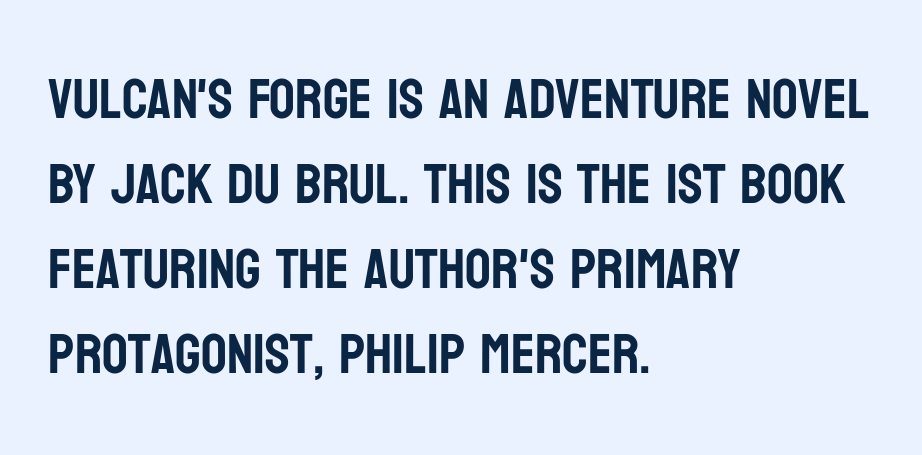
{"serif": "no", "italic": "no", "width": "condensed", "stroke_contrast": "low", "x_height": "large", "monospaced": "no", "underline": "no", "align": "left", "line_spacing": "normal", "line_spacing_ratio": 1.49, "letter_spacing": "normal", "letter_spacing_em": 0.0, "glyph_px": 57}
